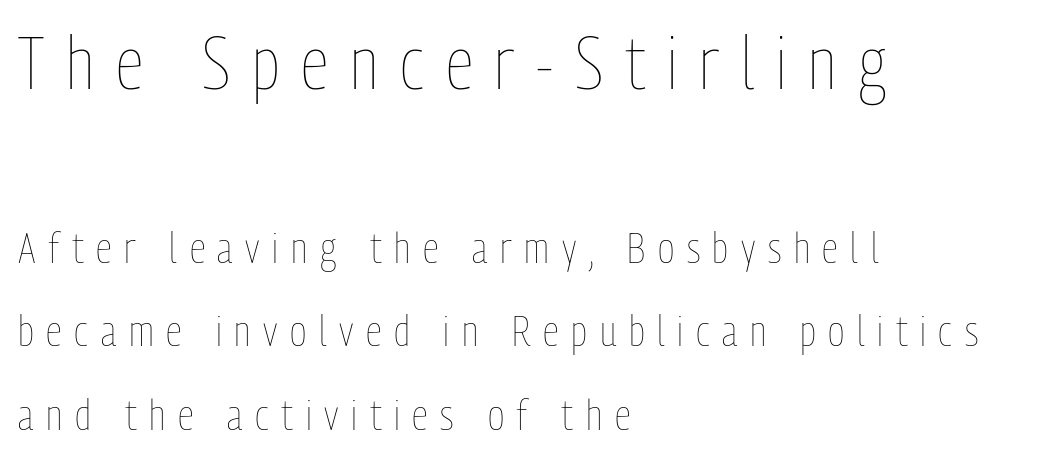
Q: Is the text bold? A: No.
Q: Is the text italic (slanted)? A: No, it is upright.
Q: Is the text underlined? A: No.
Q: How is the paragraph aligned? A: Left-aligned.
Q: Is the spacing between letters normal or unusually wide? A: Unusually wide.
Q: Is the spacing between lines tight, normal or loose? A: Loose.
Q: Which block of text is set in a larger size, the first (top) or the second (bottom)? A: The first (top) one.
Q: Width (condensed, normal, or wide)? A: Condensed.
Q: Stroke contrast? A: Low.
Q: x-height? A: Medium.
Q: Monospaced? A: No.
